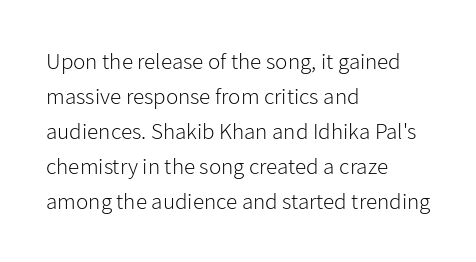
{"italic": "no", "bold": "no", "underline": "no", "align": "left", "line_spacing": "normal", "line_spacing_ratio": 1.52, "letter_spacing": "normal", "letter_spacing_em": 0.0, "glyph_px": 23}
